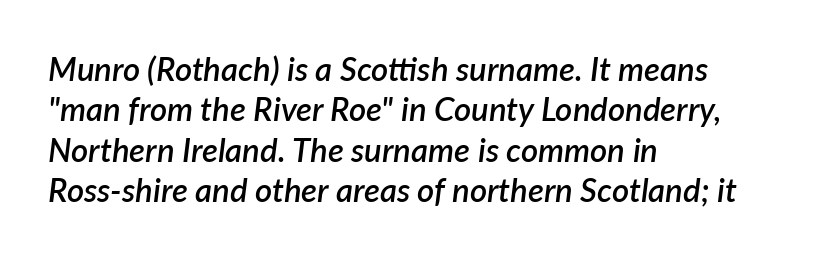
The passage shown leans; its letterforms are oblique. Is this a fixed-width face? No — the glyphs have proportional, varying widths. What stands out about the letter spacing? Nothing — it is the standard amount. Bold? Not quite — semibold, heavier than regular but stopping short. The passage shown is not underscored anywhere. These lines stack with their left ends in a neat column.
